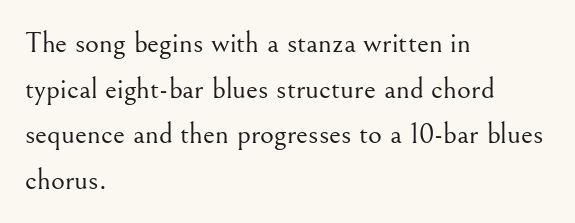
Q: Is the text bold? A: No.
Q: Is the text italic (slanted)? A: No, it is upright.
Q: Is the typeface a serif or a sans-serif typeface? A: Serif.
Q: Is the text underlined? A: No.
Q: How is the paragraph aligned? A: Left-aligned.
Q: Is the spacing between letters normal or unusually wide? A: Normal.
Q: Is the spacing between lines tight, normal or loose? A: Normal.
Q: Width (condensed, normal, or wide)? A: Normal.
Q: Stroke contrast? A: Medium.
Q: x-height? A: Small.
Q: Monospaced? A: No.
